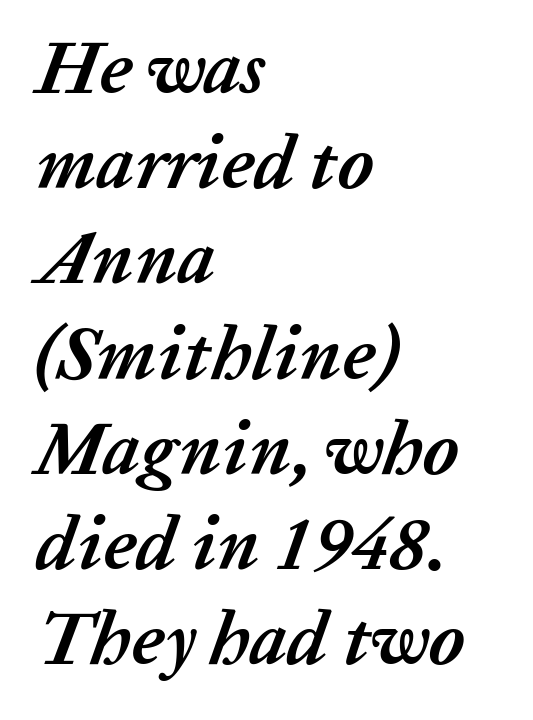
The line texture is even and compact thanks to regular tracking. The ragged edge is on the right, which tells us the setting is flush left. Every letter is thick-stroked: bold, no question. Looks like regular typesetting: each glyph gets only the width it needs. Looking at the ascenders, they clearly lean.
